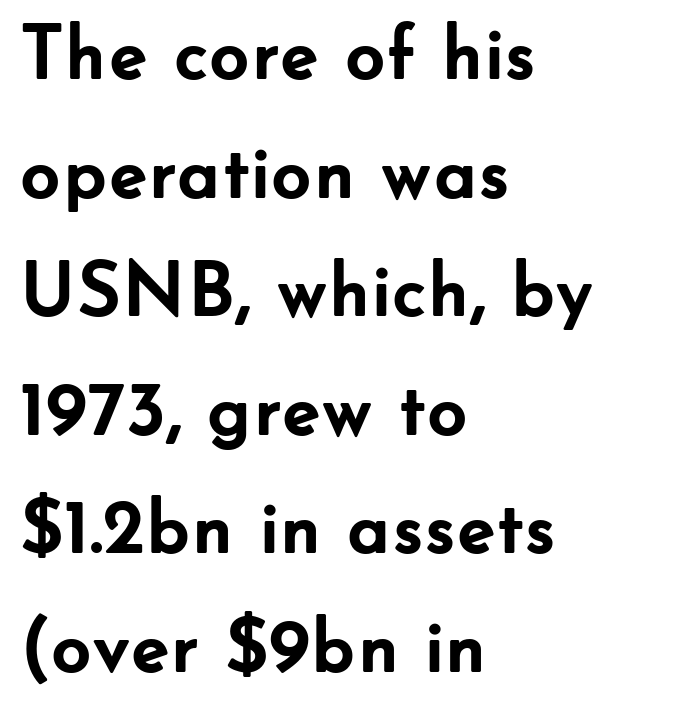
{"serif": "no", "italic": "no", "bold": "yes", "weight": "semibold", "width": "normal", "stroke_contrast": "low", "x_height": "small", "monospaced": "no", "underline": "no", "align": "left", "line_spacing": "normal", "line_spacing_ratio": 1.52, "letter_spacing": "normal", "letter_spacing_em": 0.0, "glyph_px": 78}
